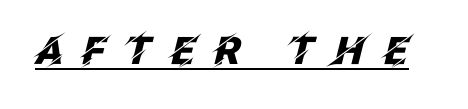
Q: Is the text bold? A: Yes.
Q: Is the text italic (slanted)? A: Yes, it leans right by about 12 degrees.
Q: Is the text underlined? A: Yes.
Q: Is the spacing between letters normal or unusually wide? A: Unusually wide.
Q: Width (condensed, normal, or wide)? A: Normal.
Q: Stroke contrast? A: Low.
Q: x-height? A: Large.
Q: Monospaced? A: No.
